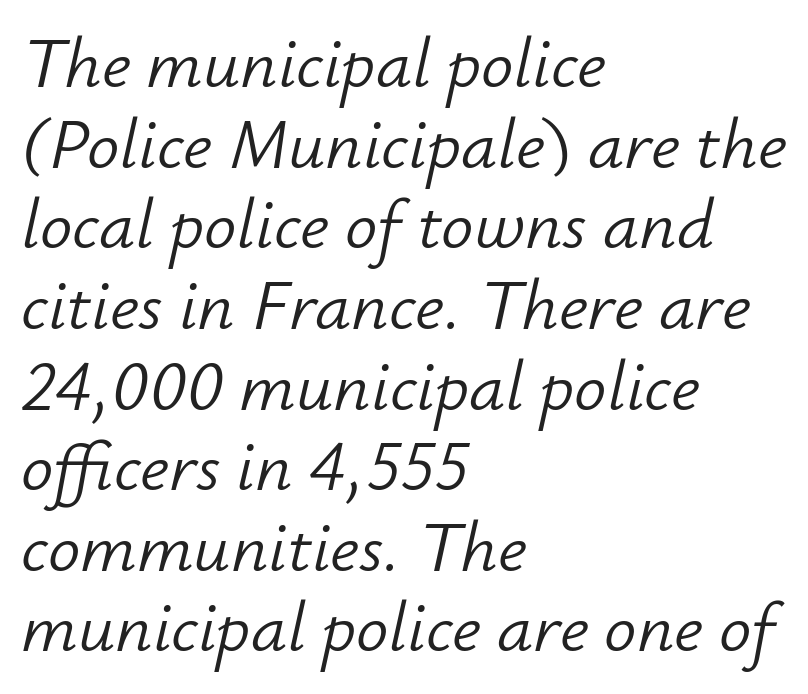
The image shows 72 px light type, italic (leaning right); set left-aligned, tight line spacing (1.12x), normal letter spacing, not underlined; low stroke contrast and a small x-height.
